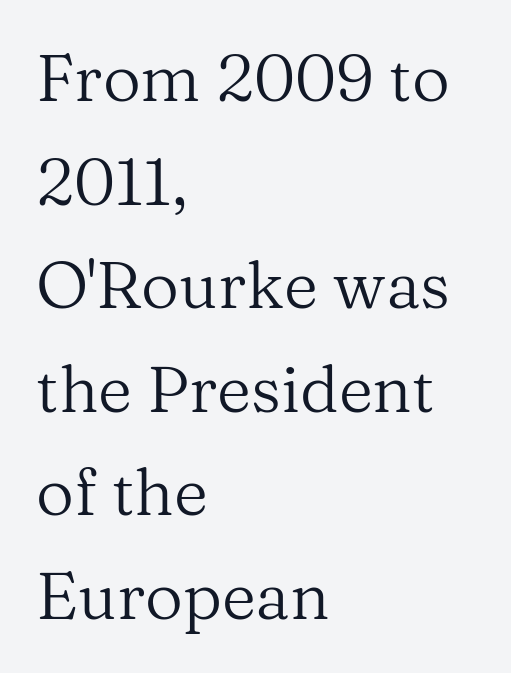
{"serif": "yes", "italic": "no", "bold": "no", "weight": "regular", "width": "normal", "stroke_contrast": "medium", "x_height": "medium", "monospaced": "no", "underline": "no", "align": "left", "line_spacing": "normal", "line_spacing_ratio": 1.57, "letter_spacing": "normal", "letter_spacing_em": 0.0, "glyph_px": 66}
